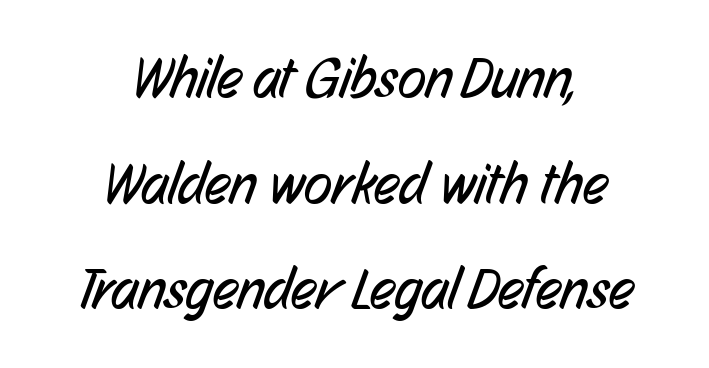
{"serif": "no", "bold": "no", "weight": "regular", "width": "condensed", "stroke_contrast": "low", "x_height": "medium", "monospaced": "no", "underline": "no", "align": "center", "line_spacing_ratio": 1.82, "letter_spacing": "normal", "letter_spacing_em": 0.0, "glyph_px": 58}
